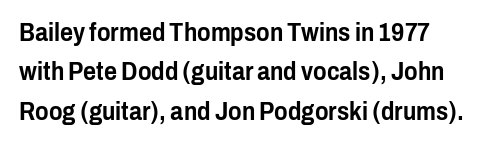
The image shows 25 px text type, upright; set normal line spacing (1.58x), normal letter spacing, not underlined.
